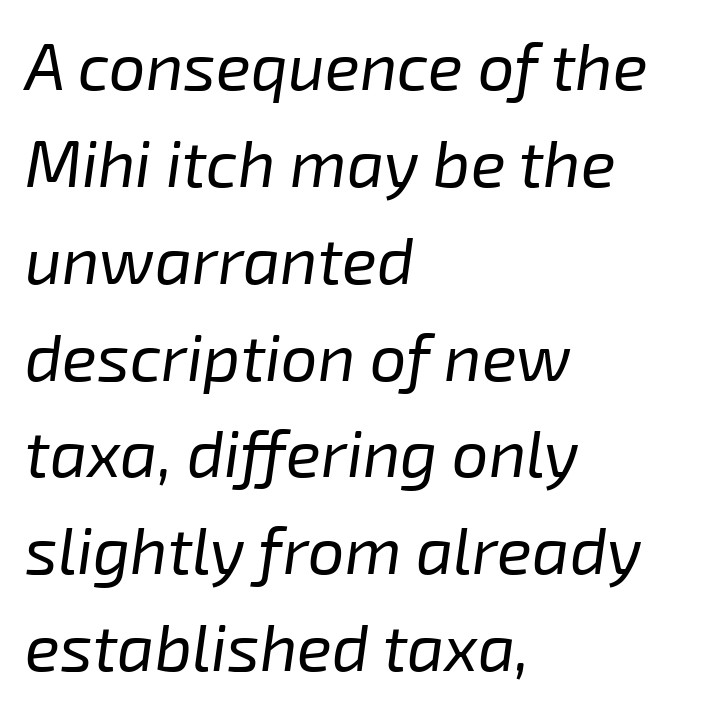
The cut favours lightness, reaching ordinary text weight at its darkest. A typesetter would call this zero additional tracking. Caption: multi-line text, flush left, ragged right. A normal amount of white space separates one row of letters from the next.
